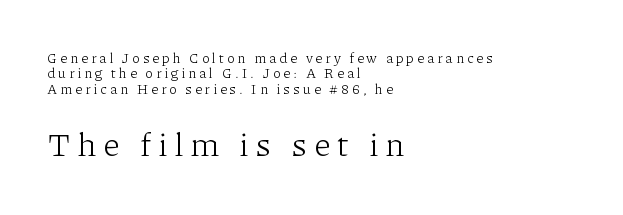
{"serif": "yes", "italic": "no", "bold": "no", "weight": "light", "width": "normal", "stroke_contrast": "low", "x_height": "medium", "monospaced": "no", "underline": "no", "align": "left", "line_spacing": "tight", "line_spacing_ratio": 1.09, "letter_spacing": "wide", "letter_spacing_em": 0.21, "larger_block": "second", "size_ratio": 2.36, "glyph_px": 33}
